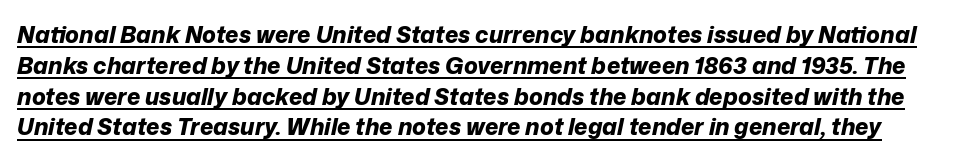
The characters look thick and weighty, a clear bold. Notice how the stems are inclined rather than vertical — that's the hallmark of italics. The string is rendered with underlining switched on. Each new line begins a customary step beneath the previous one.
